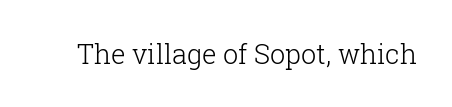
Q: Is the text bold? A: No.
Q: Is the text italic (slanted)? A: No, it is upright.
Q: Is the text underlined? A: No.
Q: Is the spacing between letters normal or unusually wide? A: Normal.
